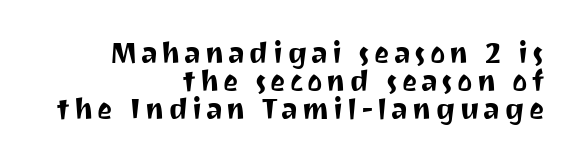
Each letter keeps its own natural width here, so spacing adapts to shape. Compared with typical paragraphs, the rows here are closer together. Where is the straight margin? On the right. Ordinary non-slanted type is in use.
